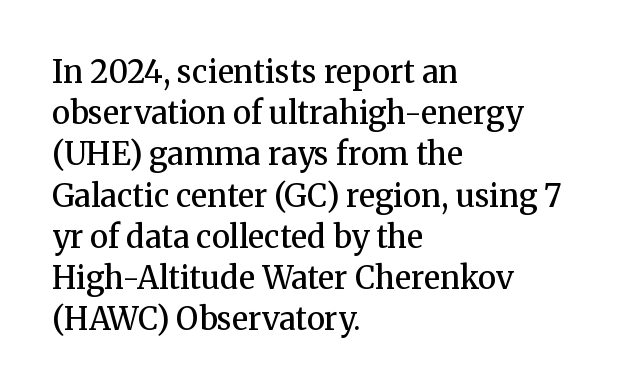
Casual observation: everything's shoved over to the left. The letters sit at their default tracking, neither squeezed nor spread. Unlike italic type, these characters show no tilt at all. Summary of vertical rhythm: regular, with standard interline spacing.
